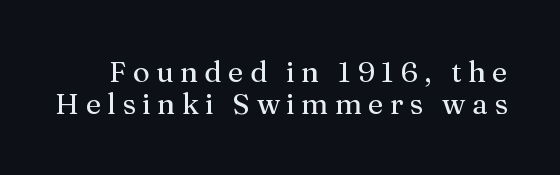
Q: Is the text italic (slanted)? A: No, it is upright.
Q: Is the typeface a serif or a sans-serif typeface? A: Serif.
Q: Is the text underlined? A: No.
Q: Is the spacing between letters normal or unusually wide? A: Unusually wide.
Q: Is the spacing between lines tight, normal or loose? A: Tight.
Q: Width (condensed, normal, or wide)? A: Normal.
Q: Stroke contrast? A: Medium.
Q: x-height? A: Medium.
Q: Monospaced? A: No.
